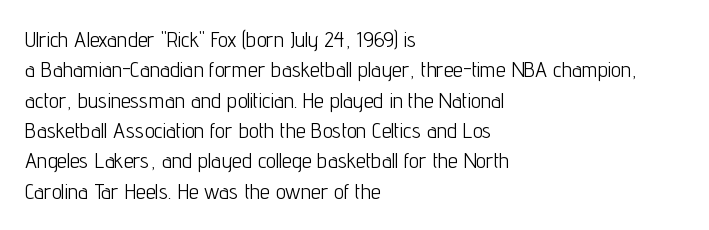
The image shows 22 px text type, upright; set left-aligned, normal line spacing (1.38x), normal letter spacing, not underlined.
